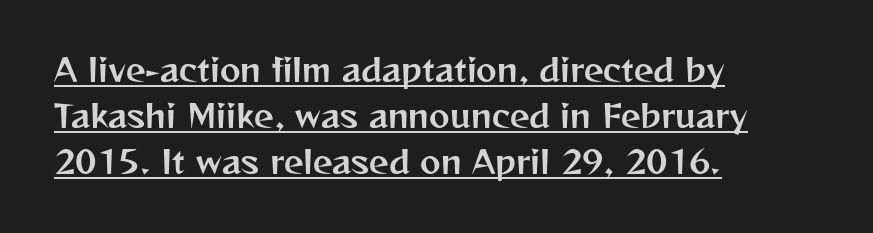
Teacher's note: observe the even left margin — that is flush-left alignment. This sample has the flowing, uneven cadence of proportional lettering. Posture: straight, roman, zero tilt. A continuous stroke trails under the words, as in a hyperlink.
